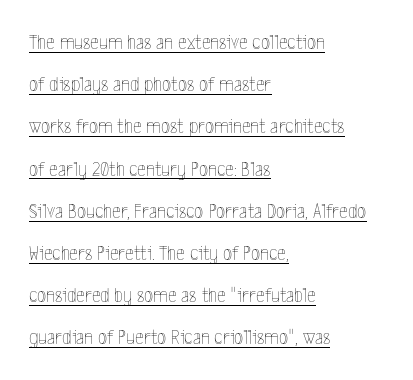
Tracking value appears to be zero — textbook default spacing. A great deal of white space separates one row of letters from the next. The rendering anchors every line to the left-hand side. This reads as an unemphasized weight, regular at the heaviest. It's the straight-up-and-down kind of type.
